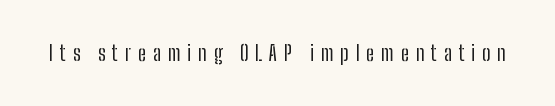
The image shows 21 px text type, upright; set unusually wide letter spacing (+0.32 em), not underlined.
